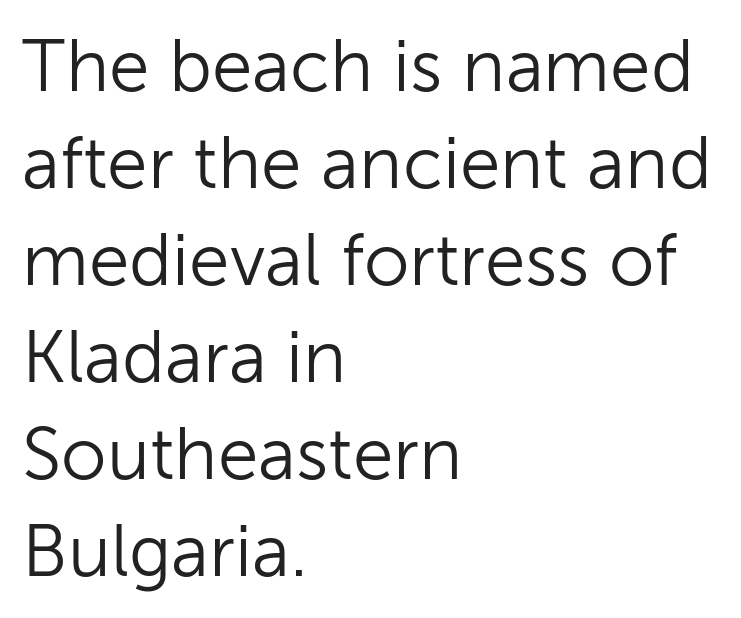
The image shows 73 px light sans-serif type, upright; set left-aligned, normal line spacing (1.33x), normal letter spacing, not underlined; low stroke contrast and a medium x-height.
